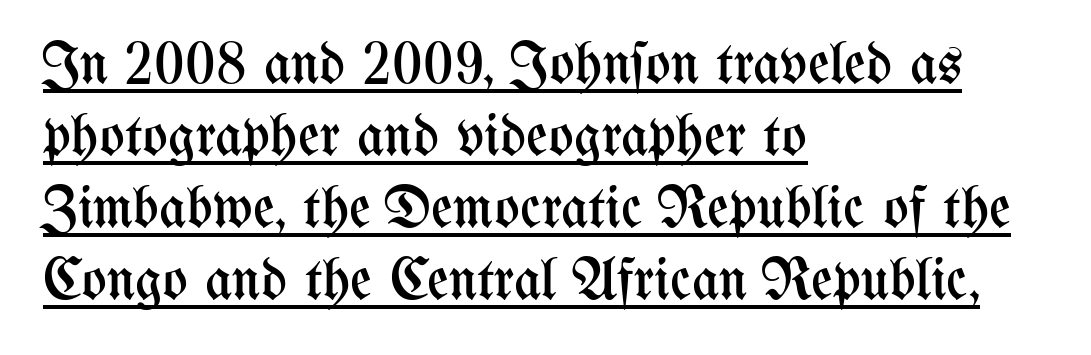
The image shows 59 px regular-weight, condensed type, upright; set left-aligned, line spacing 1.22x, normal letter spacing, underlined; medium stroke contrast and a medium x-height.
